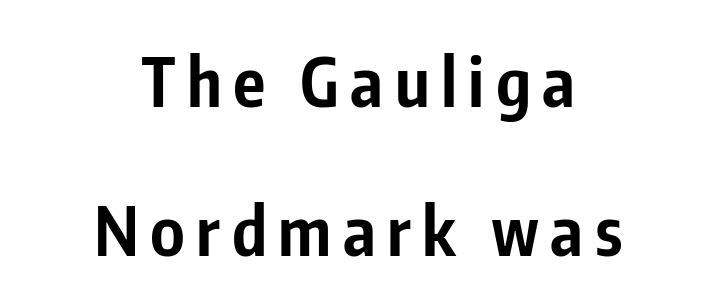
Q: Is the text bold? A: Yes.
Q: Is the text italic (slanted)? A: No, it is upright.
Q: Is the typeface a serif or a sans-serif typeface? A: Sans-serif.
Q: Is the text underlined? A: No.
Q: How is the paragraph aligned? A: Centered.
Q: Is the spacing between lines tight, normal or loose? A: Loose.
Q: Width (condensed, normal, or wide)? A: Condensed.
Q: Stroke contrast? A: Low.
Q: x-height? A: Medium.
Q: Monospaced? A: No.
